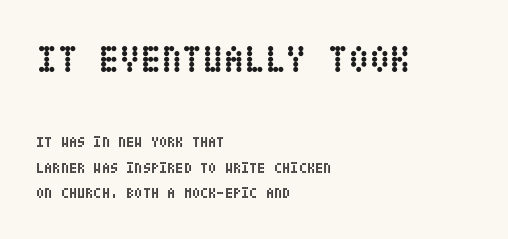
Heavy-handed strokes throughout: this text is bold. Horizontally, the lines are justified to the leading edge only. Caption: upper text group enlarged, lower text group reduced. The string is rendered with underlining switched off. Observe the ordinary spacing: letters are neighbours, not strangers. Upright lettering throughout.
